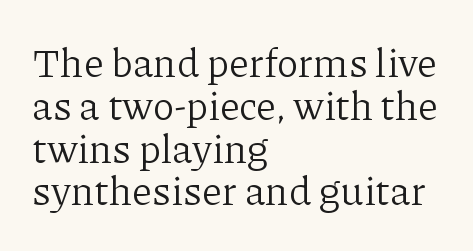
Q: Is the text bold? A: No.
Q: Is the text italic (slanted)? A: No, it is upright.
Q: Is the typeface a serif or a sans-serif typeface? A: Serif.
Q: Is the text underlined? A: No.
Q: How is the paragraph aligned? A: Left-aligned.
Q: Is the spacing between letters normal or unusually wide? A: Normal.
Q: Is the spacing between lines tight, normal or loose? A: Tight.
Q: Width (condensed, normal, or wide)? A: Normal.
Q: Stroke contrast? A: Low.
Q: x-height? A: Medium.
Q: Monospaced? A: No.
